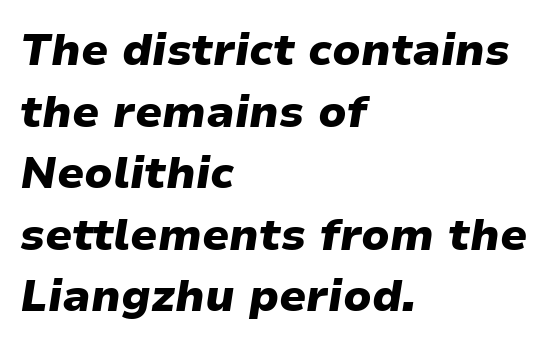
{"italic": "yes", "lean": "right", "slant_degrees": 9, "bold": "yes", "weight": "heavy", "width": "normal", "stroke_contrast": "low", "x_height": "medium", "monospaced": "no", "underline": "no", "align": "left", "line_spacing": "normal", "line_spacing_ratio": 1.4, "letter_spacing": "normal", "letter_spacing_em": 0.0, "glyph_px": 44}
